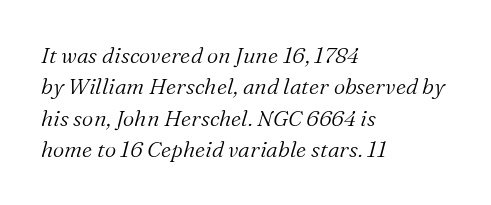
Q: Is the text bold? A: No.
Q: Is the text italic (slanted)? A: Yes, it leans right by about 16 degrees.
Q: Is the text underlined? A: No.
Q: How is the paragraph aligned? A: Left-aligned.
Q: Is the spacing between letters normal or unusually wide? A: Normal.
Q: Is the spacing between lines tight, normal or loose? A: Normal.
